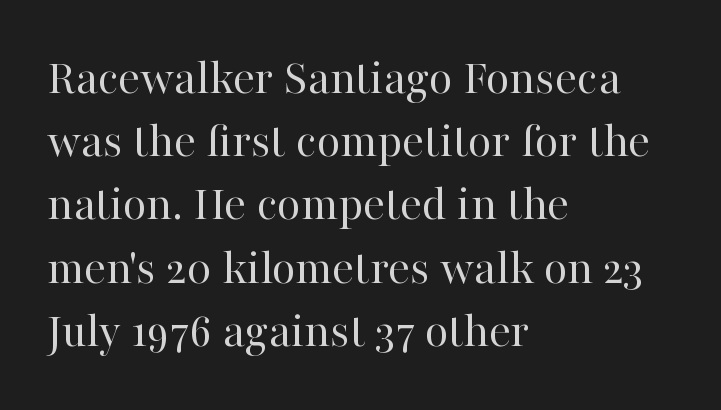
The image shows 51 px regular-weight serif type, upright; set left-aligned, line spacing 1.24x, normal letter spacing, not underlined; high stroke contrast and a medium x-height.
